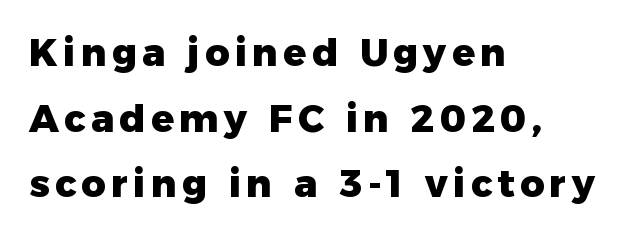
The image shows 38 px heavy sans-serif type, upright; set left-aligned, line spacing 1.73x, not underlined; low stroke contrast and a medium x-height.
